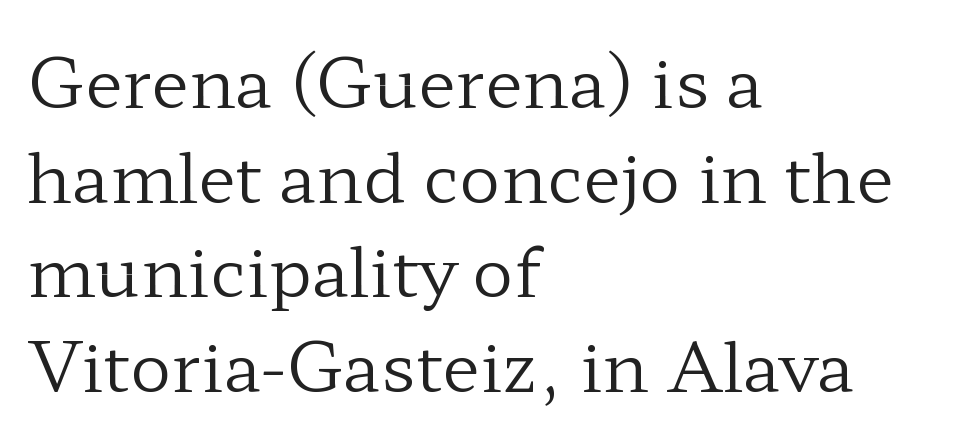
Summary of vertical rhythm: regular, with standard interline spacing. Observe the serifs anchoring each vertical stroke in this sample. The gap between lines stays unmarked. Proportional: the letters do not fall into vertical columns. On a weight scale, this lands at 450 or below. The gaps between neighbouring characters are ordinary and unremarkable.
